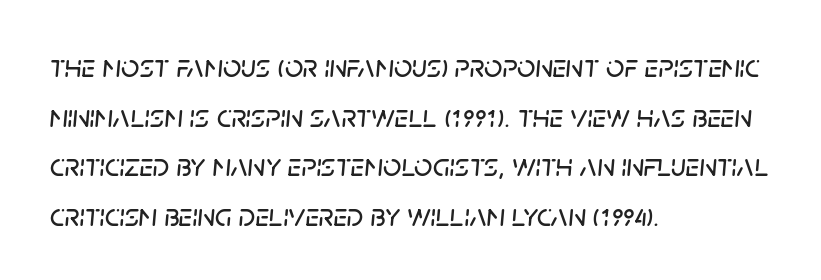
The letters advance in unequal steps, a hallmark of proportional type. The foot of each line stays bare and open. The passage shown stacks its lines at a standard gap. This rendering uses left alignment, leaving the right contour irregular. Tracking value appears to be zero — textbook default spacing.
